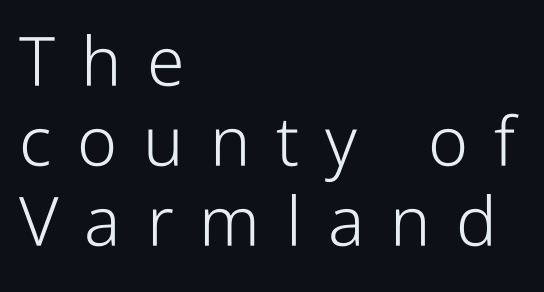
Visually the block forms a straight wall on the left and a jagged coastline on the right. Weight: regular or lighter. The specimen reads as upright at a glance. The letters advance in unequal steps, a hallmark of proportional type. The string is rendered with underlining switched off.
